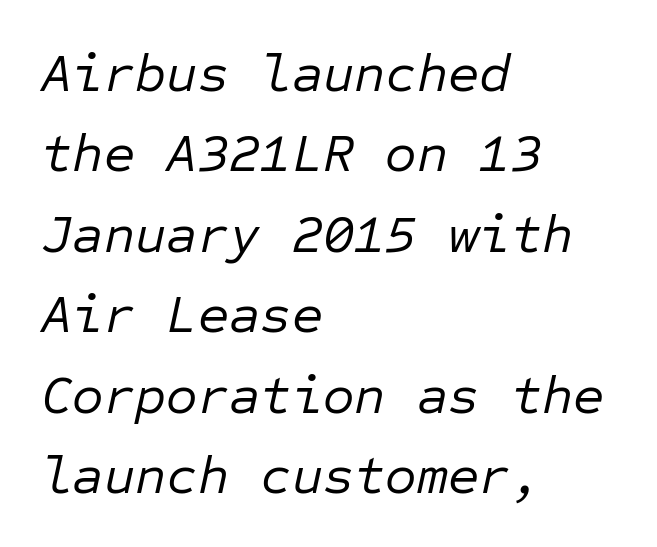
The rendering uses typewriter-style spacing with identical character cells. If you drew a line through each stem, it would be angled. Is there much room between lines? A standard amount, neither cramped nor airy. Nobody touched the tracking dial on this one. Stems here are at most as thick as an everyday book face.
